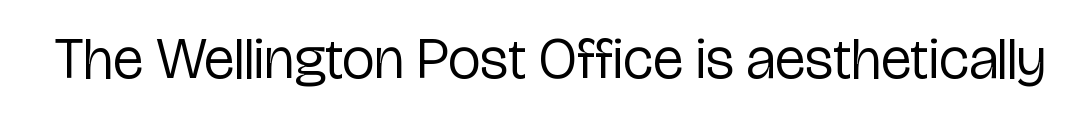
The letters advance in unequal steps, a hallmark of proportional type. In terms of letterform style, serifs are entirely absent. Letters have the restrained weight of plain body copy at most. The horizontal fit of the characters is conventional and even. Descenders are the only things crossing below the line. This is the regular roman posture of the typeface.
